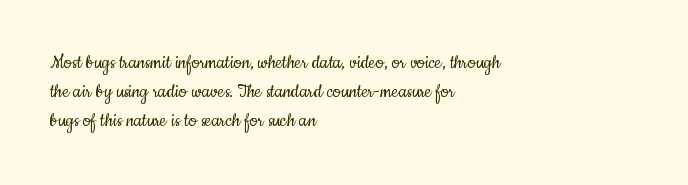
Q: Is the text bold? A: No.
Q: Is the text italic (slanted)? A: Yes.
Q: Is the text underlined? A: No.
Q: How is the paragraph aligned? A: Left-aligned.
Q: Is the spacing between letters normal or unusually wide? A: Normal.
Q: Is the spacing between lines tight, normal or loose? A: Normal.
